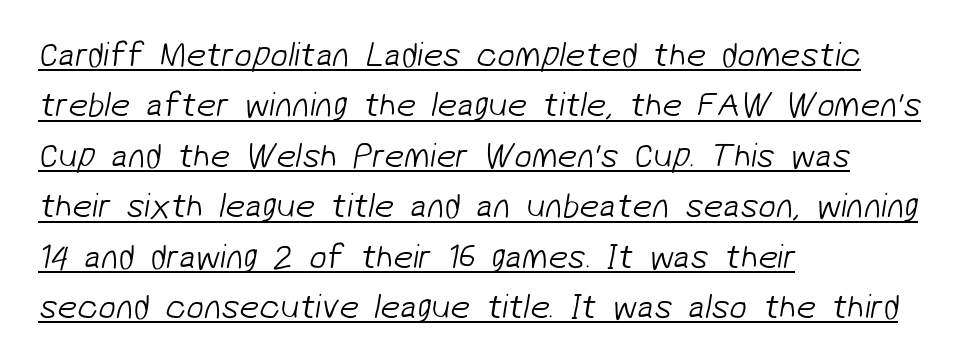
The image shows 35 px light sans-serif type; set left-aligned, normal line spacing (1.44x), normal letter spacing, underlined; low stroke contrast and a medium x-height.
